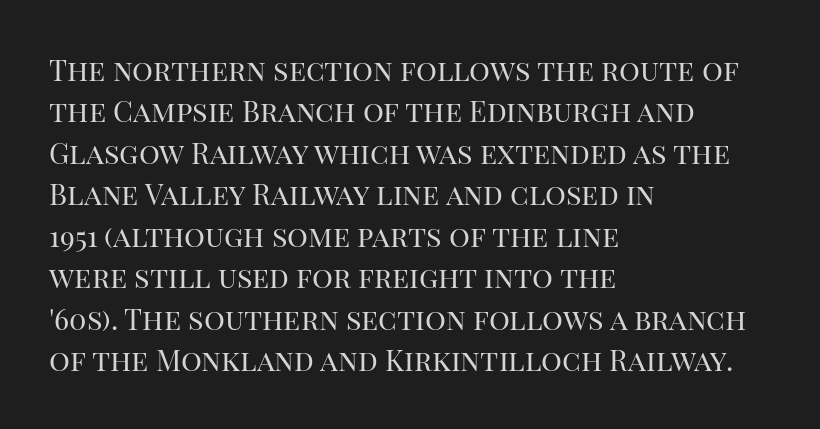
Italic: no, the glyphs are upright roman. The designer left line spacing at the default. The letters carry serifs — small finishing strokes at the ends of their stems. Stroke thickness stays within the range of a standard reading face or lighter. Teacher's note: observe the even left margin — that is flush-left alignment. Think of a printed novel: that variable character pitch is what you see here.
